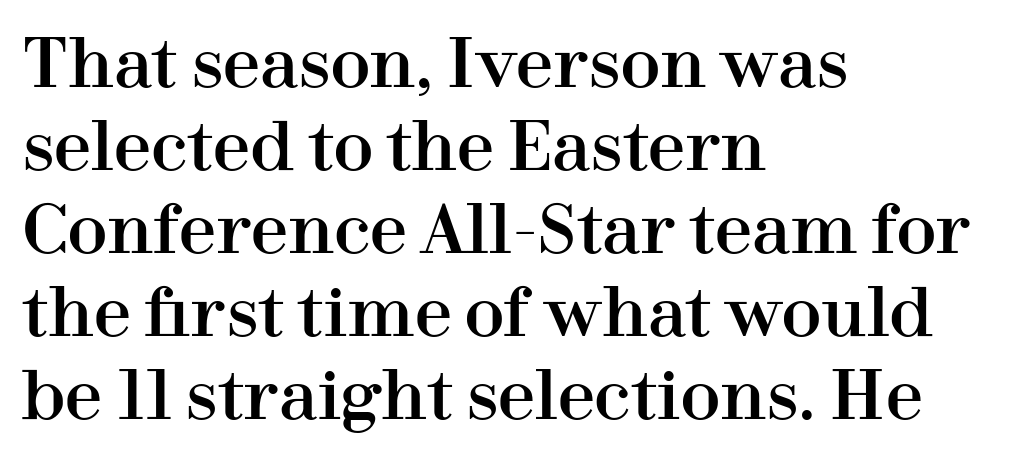
The image shows 67 px serif type, upright; set left-aligned, line spacing 1.24x, normal letter spacing, not underlined; high stroke contrast and a medium x-height.
